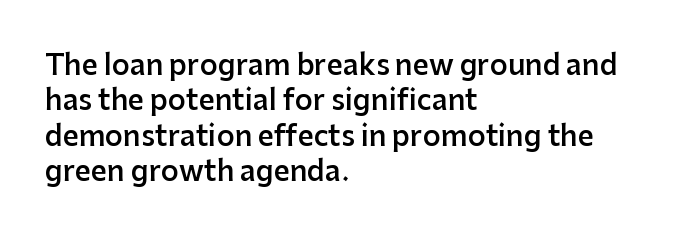
The image shows 28 px semibold sans-serif type, upright; set left-aligned, normal line spacing (1.26x), normal letter spacing, not underlined; low stroke contrast and a medium x-height.
